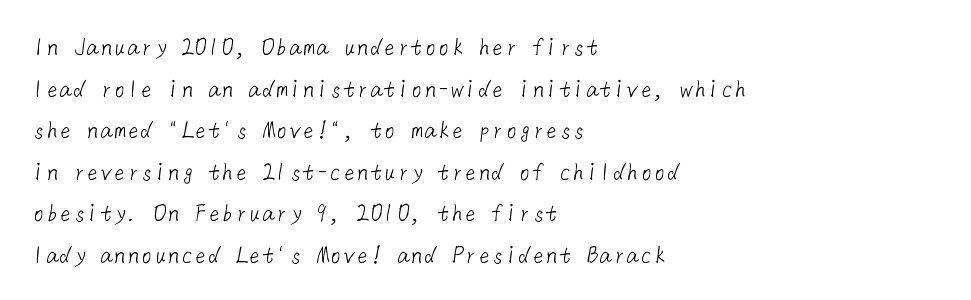
Q: Is the text bold? A: No.
Q: Is the text underlined? A: No.
Q: How is the paragraph aligned? A: Left-aligned.
Q: Is the spacing between letters normal or unusually wide? A: Normal.
Q: Is the spacing between lines tight, normal or loose? A: Normal.
